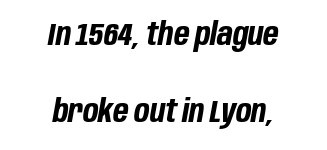
{"italic": "yes", "lean": "right", "slant_degrees": 10, "bold": "yes", "weight": "bold", "width": "condensed", "stroke_contrast": "low", "x_height": "large", "monospaced": "no", "underline": "no", "align": "center", "line_spacing": "loose", "line_spacing_ratio": 2.42, "letter_spacing": "normal", "letter_spacing_em": 0.0, "glyph_px": 32}
